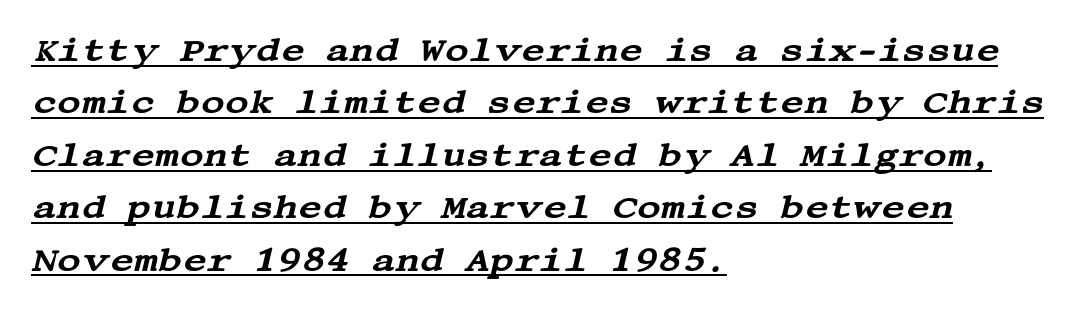
Notice how a bar underscores the lettering throughout. This rendering leaves character spacing at its baseline value. Would a proofreader flag this as italicized? Yes. Regular leading. Notice how the passage keeps a crisp vertical edge on the left only. Typographically, this falls in the serif category.
